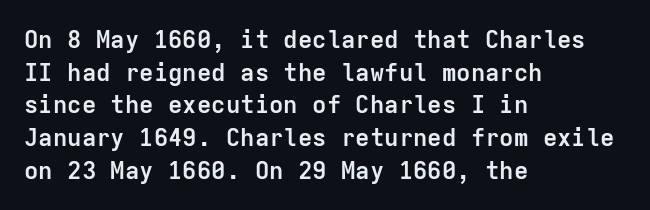
{"italic": "no", "bold": "yes", "underline": "no", "align": "left", "line_spacing": "normal", "line_spacing_ratio": 1.36, "letter_spacing": "normal", "letter_spacing_em": 0.0, "glyph_px": 24}
